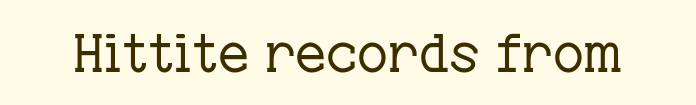
Students, note that the glyphs here touch the page at normal intervals. The designer went with a serif here, giving each stem small feet. The characters are drawn with everyday or finer stroke widths. Looks like regular typesetting: each glyph gets only the width it needs. No italicization has been applied; the sample stays upright.
